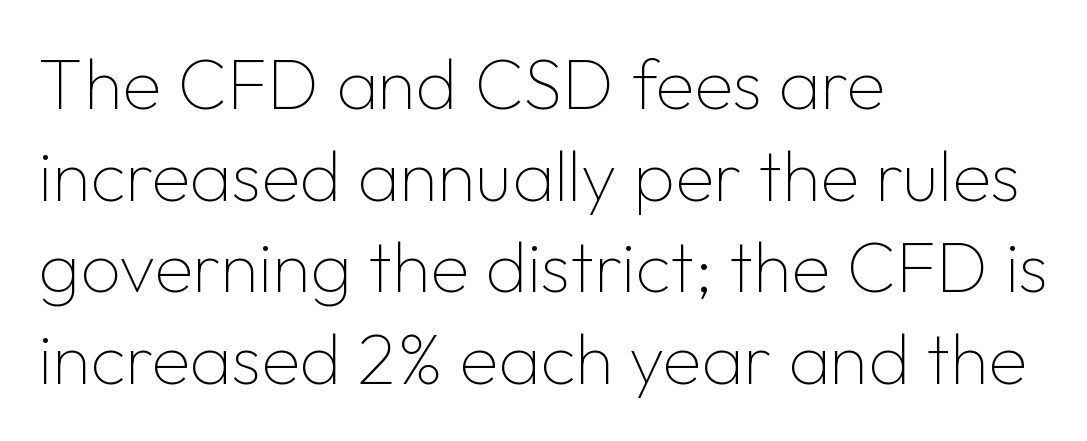
{"serif": "no", "italic": "no", "bold": "no", "weight": "thin", "width": "normal", "stroke_contrast": "low", "x_height": "medium", "monospaced": "no", "underline": "no", "align": "left", "line_spacing": "normal", "line_spacing_ratio": 1.29, "letter_spacing": "normal", "letter_spacing_em": 0.0, "glyph_px": 71}
